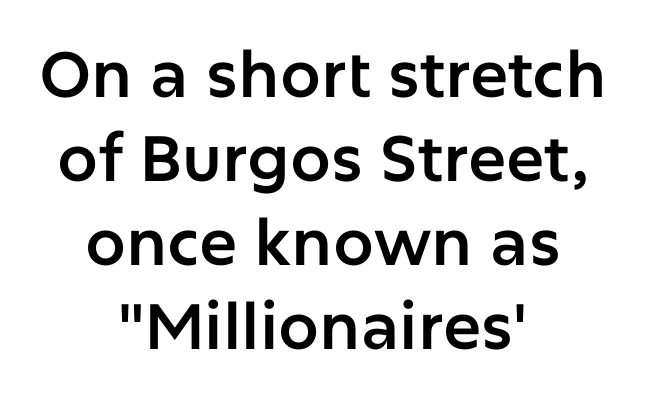
{"serif": "no", "italic": "no", "width": "normal", "stroke_contrast": "low", "x_height": "medium", "monospaced": "no", "underline": "no", "align": "center", "line_spacing": "normal", "line_spacing_ratio": 1.31, "letter_spacing": "normal", "letter_spacing_em": 0.0, "glyph_px": 64}
